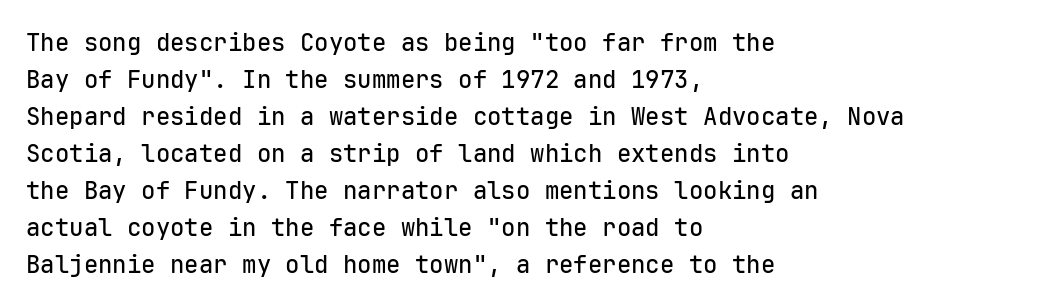
{"italic": "no", "underline": "no", "align": "left", "line_spacing": "normal", "line_spacing_ratio": 1.54, "letter_spacing": "normal", "letter_spacing_em": 0.0, "glyph_px": 24}
